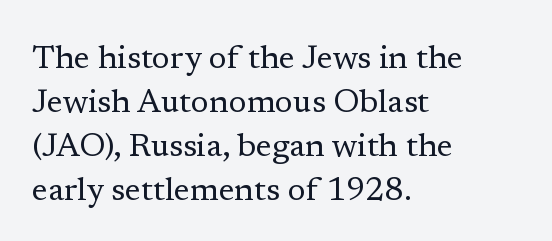
The letters advance in unequal steps, a hallmark of proportional type. The face used here is rendered with its standard letterfit. The lines in this sample share a left origin and differ only in where they stop. Check the space under the baseline: it is left empty. This block has exactly the height ordinary leading produces. Is this a sans? No — the strokes have serifs.
